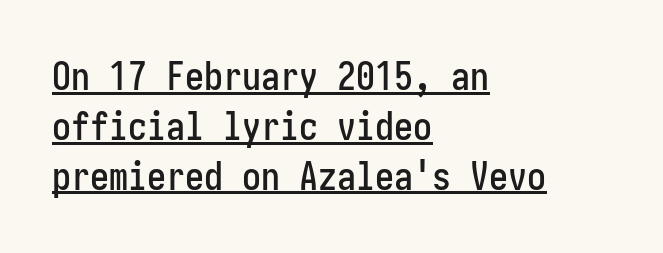
These lines sit exactly where default settings would place them. The passage is arranged the way most books set body copy — flush left. The glyphs are accompanied by a horizontal stroke just below them. Characters follow at the spacing the type designer built in. The glyphs in this specimen are sans serif.
